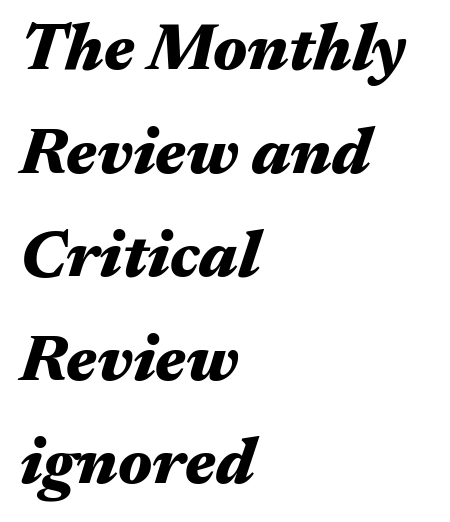
{"italic": "yes", "lean": "right", "slant_degrees": 17, "bold": "yes", "weight": "heavy", "width": "wide", "stroke_contrast": "medium", "x_height": "medium", "monospaced": "no", "underline": "no", "align": "left", "line_spacing": "normal", "line_spacing_ratio": 1.57, "letter_spacing": "normal", "letter_spacing_em": 0.0, "glyph_px": 66}
